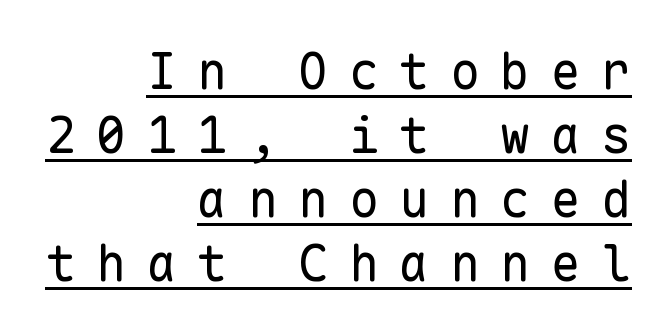
The image shows 50 px regular-weight sans-serif type, upright, monospaced; set right-aligned, normal line spacing (1.28x), unusually wide letter spacing (+0.41 em), underlined; low stroke contrast and a medium x-height.
